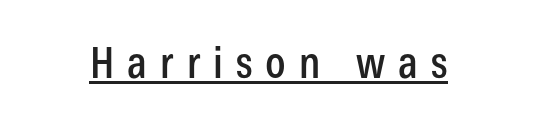
Q: Is the text italic (slanted)? A: No, it is upright.
Q: Is the typeface a serif or a sans-serif typeface? A: Sans-serif.
Q: Is the text underlined? A: Yes.
Q: Is the spacing between letters normal or unusually wide? A: Unusually wide.
Q: Width (condensed, normal, or wide)? A: Condensed.
Q: Stroke contrast? A: Low.
Q: x-height? A: Medium.
Q: Monospaced? A: No.
